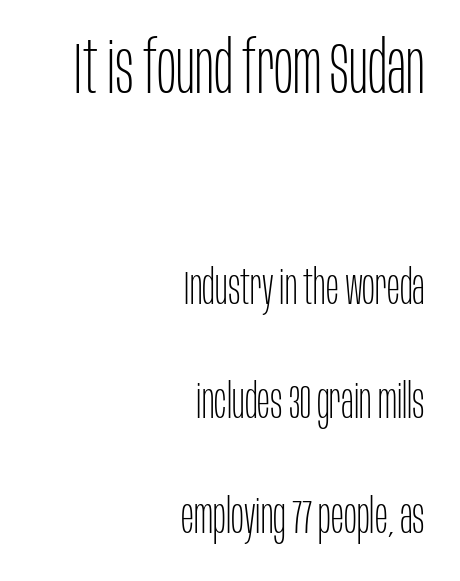
A typesetter would call this zero additional tracking. Does the leading feel generous? Absolutely, it's lavish. You could not count columns in this text — the font is proportionally spaced. The foot of each line stays bare and open. Weight: not bold — regular or lighter. In terms of letterform style, serifs are entirely absent.
